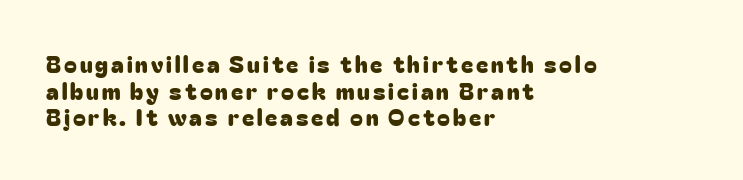
The image shows 23 px text type, upright; set left-aligned, line spacing 1.16x, not underlined.
